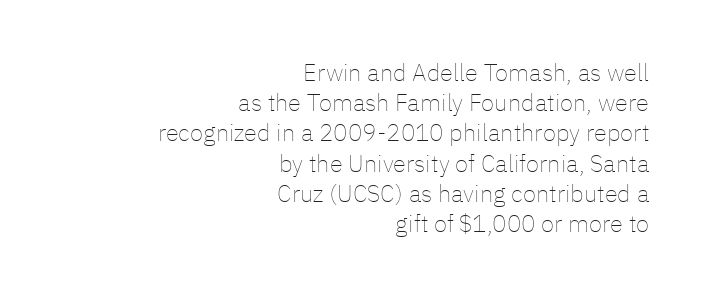
Stems here are at most as thick as an everyday book face. Does the copy run flush right? Yes — the right margin is perfectly even. Tracking here is standard; glyphs follow each other at the usual distance. The type sits square on the baseline with zero lean. Just letters on the line, the space beneath them empty. Horizontal bands of white between lines are of average thickness.
